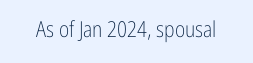
The image shows 22 px text type, upright; set normal letter spacing, not underlined.
